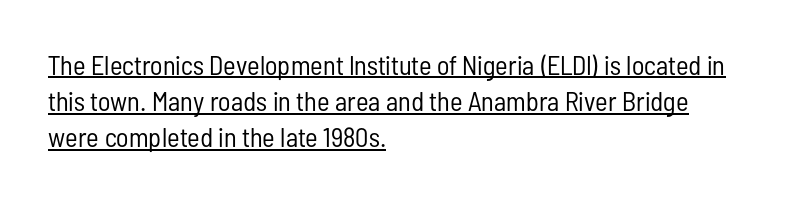
The image shows 27 px text type, upright; set left-aligned, normal line spacing (1.34x), normal letter spacing, underlined.
